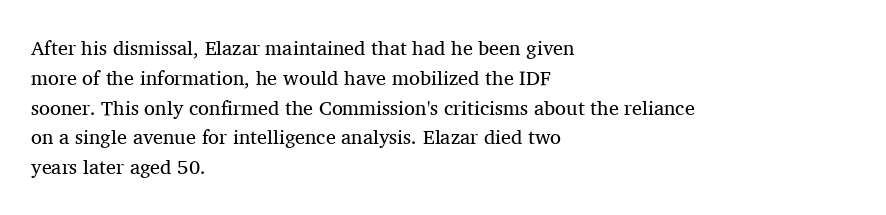
The image shows 20 px text type, upright; set left-aligned, normal line spacing (1.49x), normal letter spacing, not underlined.
